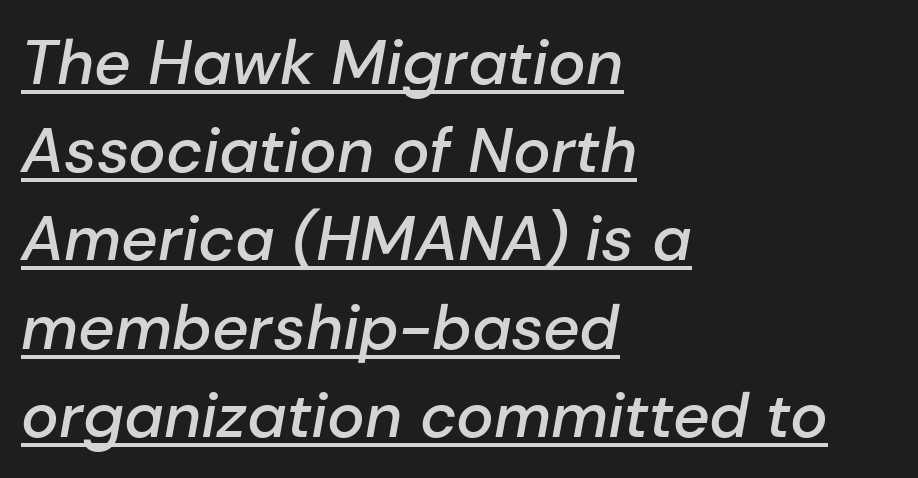
{"italic": "yes", "lean": "right", "slant_degrees": 10, "bold": "semi", "weight": "semibold", "width": "normal", "stroke_contrast": "low", "x_height": "medium", "monospaced": "no", "underline": "yes", "align": "left", "line_spacing": "normal", "line_spacing_ratio": 1.4, "letter_spacing": "normal", "letter_spacing_em": 0.0, "glyph_px": 63}
